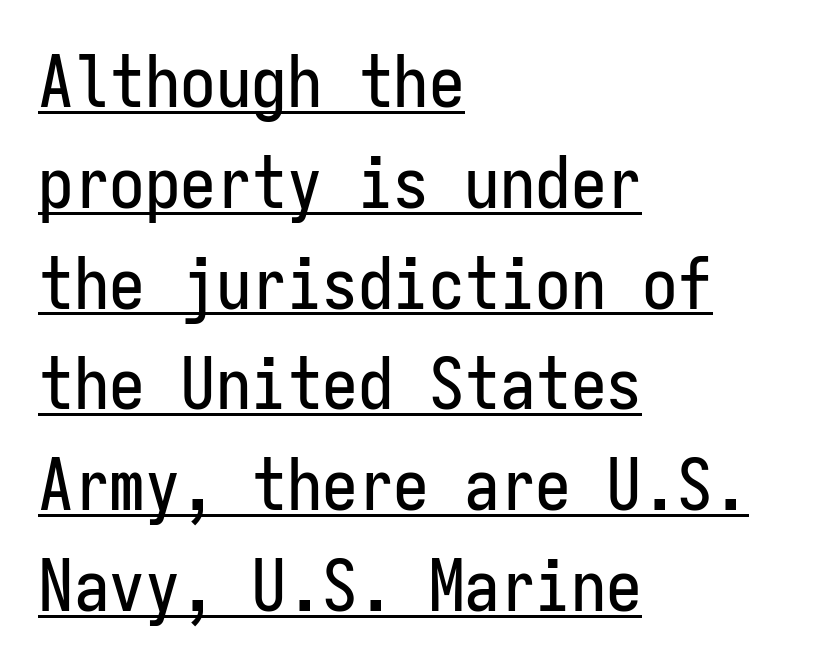
The image shows 71 px condensed sans-serif type, upright, monospaced; set left-aligned, normal line spacing (1.42x), normal letter spacing, underlined; low stroke contrast and a medium x-height.
